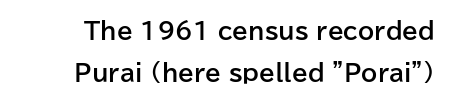
The image shows 23 px bold type, upright; set line spacing 1.82x, normal letter spacing, not underlined.
